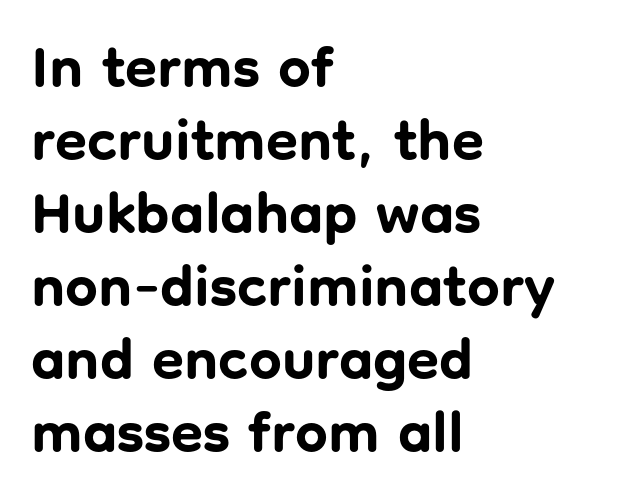
You could not count columns in this text — the font is proportionally spaced. Classification — sans serif. Vertical spacing — default. Visually the block forms a straight wall on the left and a jagged coastline on the right. Check the space under the baseline: it is left empty.
